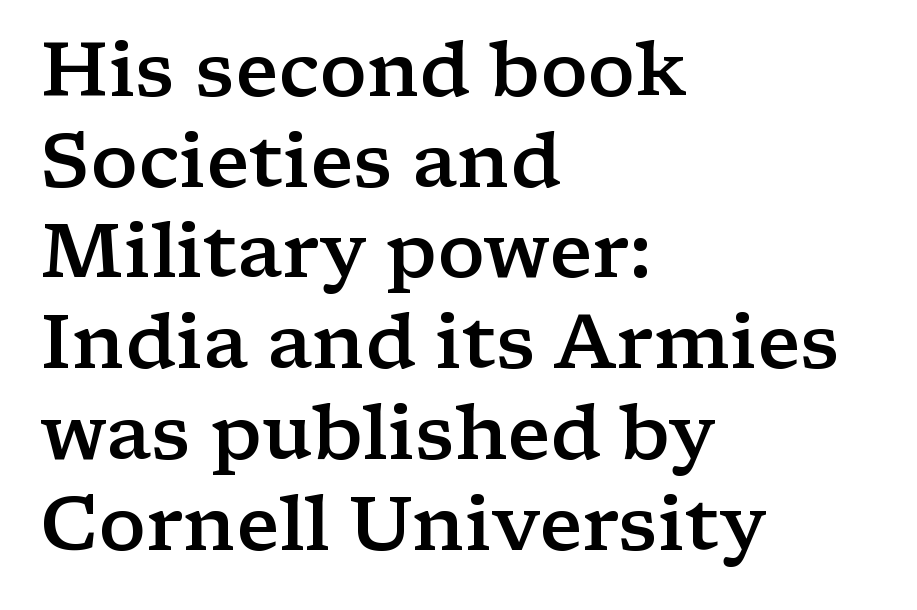
Q: Is the text bold? A: Semi-bold.
Q: Is the text italic (slanted)? A: No, it is upright.
Q: Is the typeface a serif or a sans-serif typeface? A: Serif.
Q: Is the text underlined? A: No.
Q: How is the paragraph aligned? A: Left-aligned.
Q: Is the spacing between letters normal or unusually wide? A: Normal.
Q: Width (condensed, normal, or wide)? A: Wide.
Q: Stroke contrast? A: Low.
Q: x-height? A: Medium.
Q: Monospaced? A: No.
